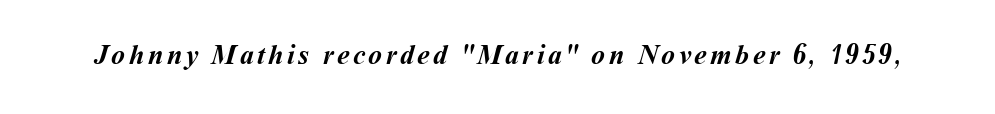
Note the varied advance widths — an 'i' is clearly narrower than an 'm'. The glyphs are unaccompanied by any horizontal stroke below them. Heavy, bold letterforms.
